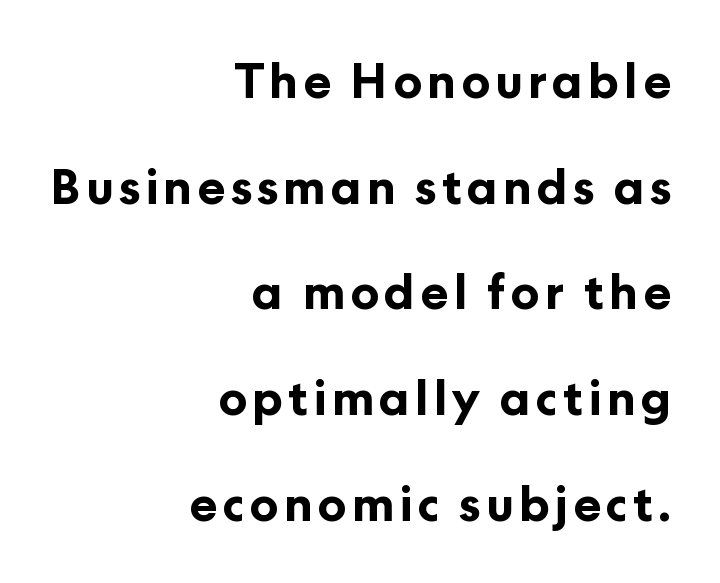
Q: Is the text bold? A: Yes.
Q: Is the text italic (slanted)? A: No, it is upright.
Q: Is the typeface a serif or a sans-serif typeface? A: Sans-serif.
Q: Is the text underlined? A: No.
Q: How is the paragraph aligned? A: Right-aligned.
Q: Is the spacing between lines tight, normal or loose? A: Loose.
Q: Width (condensed, normal, or wide)? A: Normal.
Q: Stroke contrast? A: Low.
Q: x-height? A: Medium.
Q: Monospaced? A: No.
